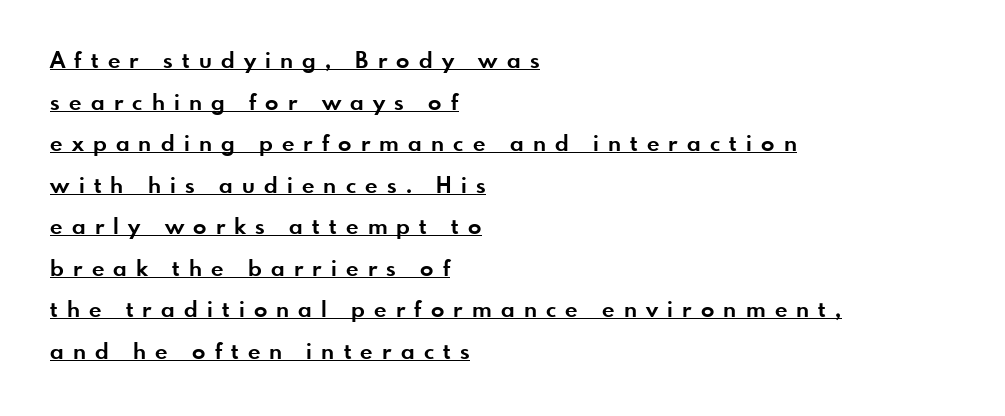
Caption: multi-line text, flush left, ragged right. Compared with typical body copy, the letter spacing here is much looser. Emphasis is given by a line drawn under the lettering. Unlike italic type, these characters show no tilt at all.
